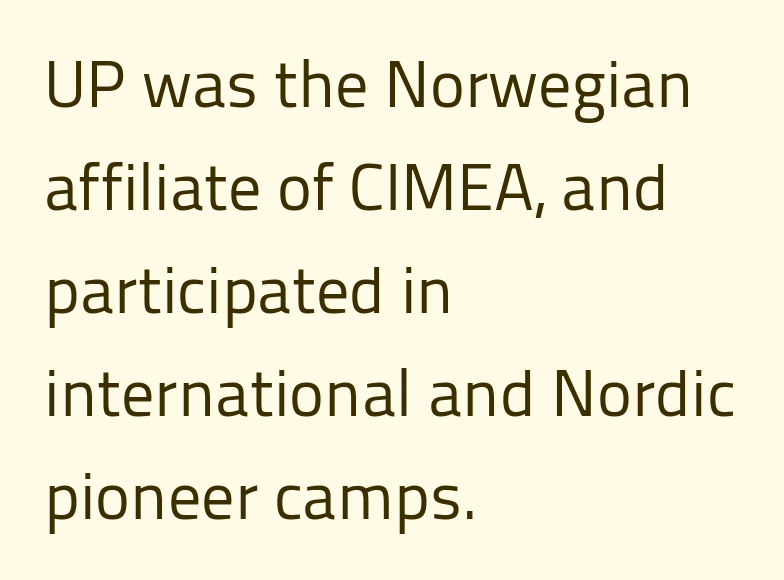
Stems and bowls with no extra thickness — not bold. This rendering leaves character spacing at its baseline value. This rendering features lettering with no underline. Unlike italic type, these characters show no tilt at all. The letters advance in unequal steps, a hallmark of proportional type. The font family rendered here belongs to the sans-serif group.
